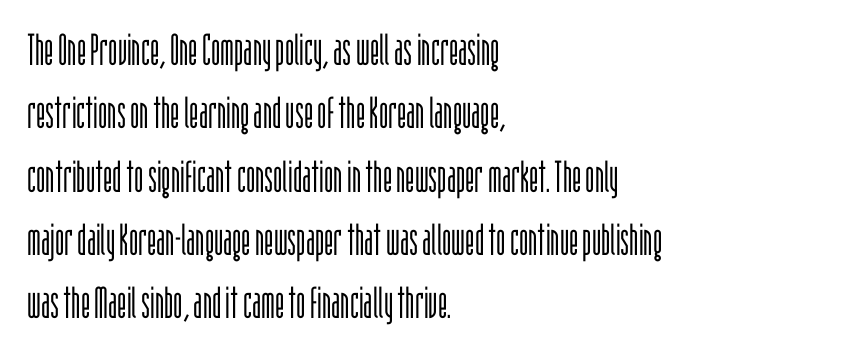
The image shows 44 px light, condensed sans-serif type, upright; set left-aligned, normal line spacing (1.44x), normal letter spacing, not underlined; low stroke contrast and a large x-height.
